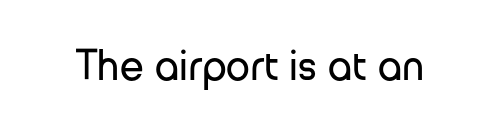
The glyphs in this specimen are sans serif. This is roman type, the default non-slanted kind. Stems and bowls with no extra thickness — not bold. Honestly, the letter spacing is just normal — you wouldn't notice it. The face used here is proportionally spaced, like ordinary book or web type.
